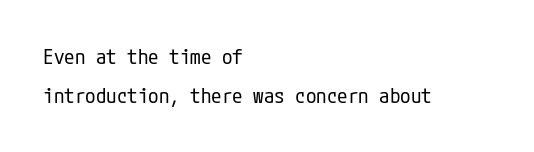
There is no visible air inserted between adjacent glyphs. Summary of weight: not heavy and not bold. The paragraph shown leans on its left margin. The letters stand upright; this is a roman face.
